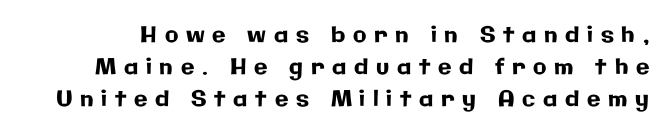
The image shows 22 px text type, upright; set normal line spacing (1.45x), unusually wide letter spacing (+0.35 em), not underlined.
